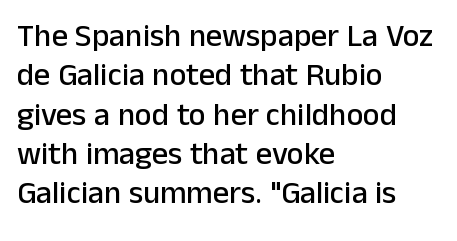
Observe the absence of serifs on each vertical stroke in this sample. Look at the tracking — it's just the regular setting, nothing added. Proportional: the letters do not fall into vertical columns. Underlining? Definitely not there. Caption: multi-line text, flush left, ragged right. Style check: upright.
